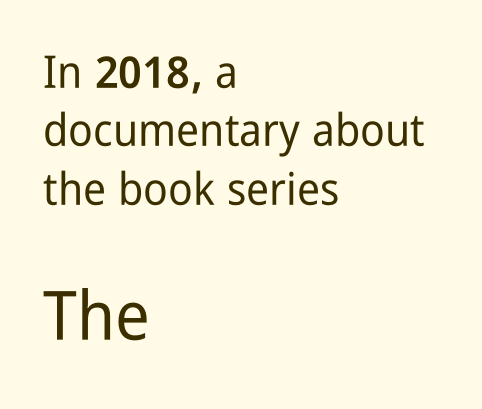
Q: Is the text italic (slanted)? A: No, it is upright.
Q: Is the typeface a serif or a sans-serif typeface? A: Sans-serif.
Q: Is the text underlined? A: No.
Q: How is the paragraph aligned? A: Left-aligned.
Q: Is the spacing between letters normal or unusually wide? A: Normal.
Q: Is the spacing between lines tight, normal or loose? A: Normal.
Q: Which block of text is set in a larger size, the first (top) or the second (bottom)? A: The second (bottom) one.
Q: Width (condensed, normal, or wide)? A: Condensed.
Q: Stroke contrast? A: Low.
Q: x-height? A: Medium.
Q: Monospaced? A: No.
